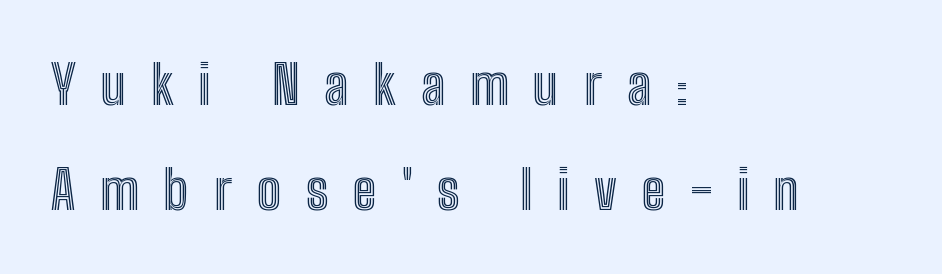
How would I describe the line gaps? Wide and relaxed. Notice how the passage keeps a crisp vertical edge on the left only. This is the regular roman posture of the typeface. The baseline area is clear. Looks like regular typesetting: each glyph gets only the width it needs.
